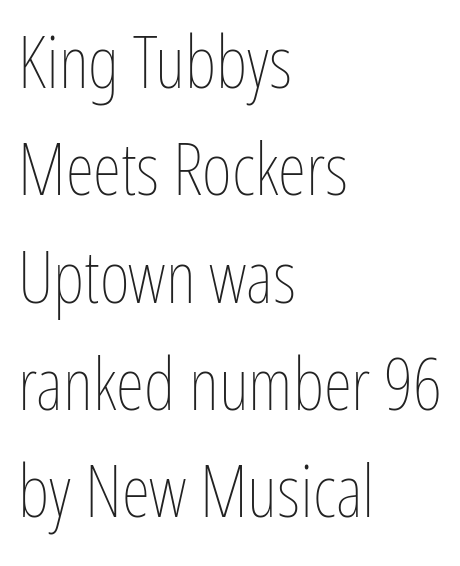
Vertical spacing — default. Every row of glyphs begins at an identical x-position on the left. The letters stand straight up with perfectly vertical stems. Underline: absent.
